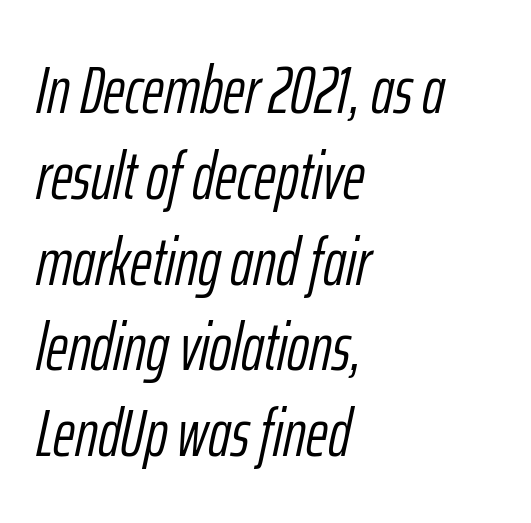
Q: Is the text bold? A: No.
Q: Is the text italic (slanted)? A: Yes, it leans right by about 12 degrees.
Q: Is the text underlined? A: No.
Q: How is the paragraph aligned? A: Left-aligned.
Q: Is the spacing between letters normal or unusually wide? A: Normal.
Q: Is the spacing between lines tight, normal or loose? A: Normal.
Q: Width (condensed, normal, or wide)? A: Condensed.
Q: Stroke contrast? A: Low.
Q: x-height? A: Medium.
Q: Monospaced? A: No.
